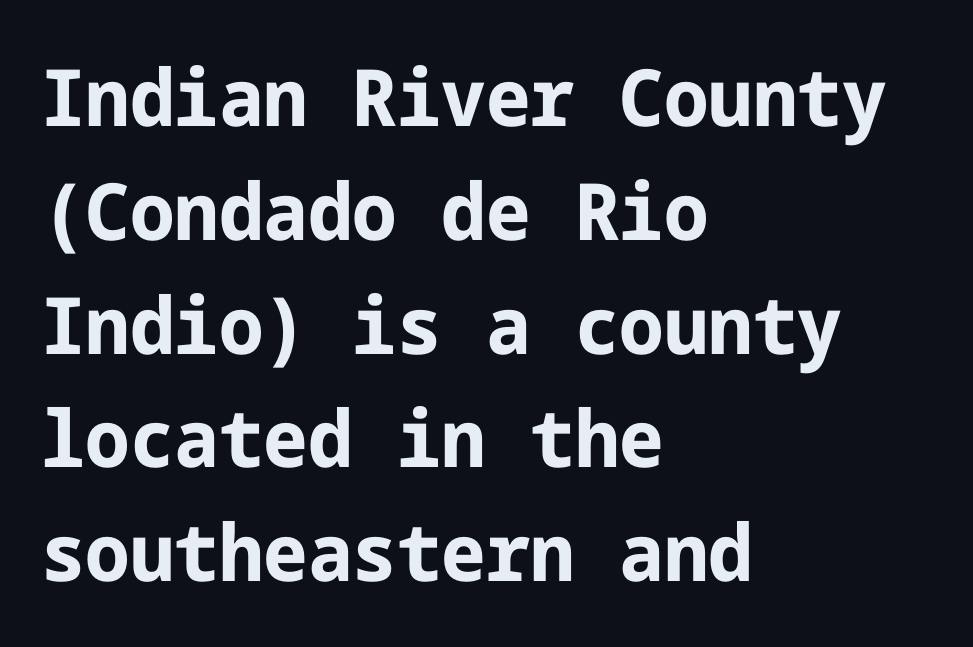
The image shows 79 px bold sans-serif type, upright; set left-aligned, normal line spacing (1.44x), normal letter spacing, not underlined; low stroke contrast and a medium x-height.
